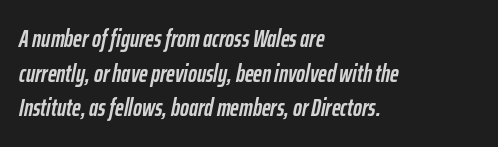
The image shows 24 px bold type, italic (leaning right); set left-aligned, normal line spacing (1.44x), normal letter spacing, not underlined.
